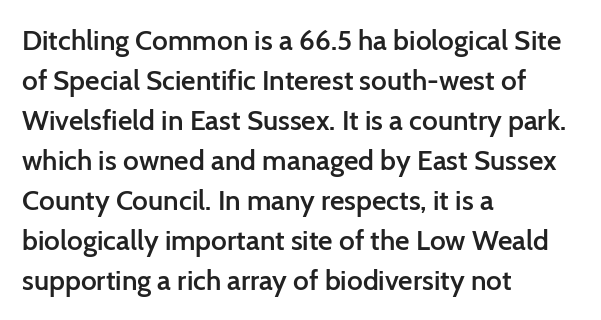
Q: Is the text bold? A: Semi-bold.
Q: Is the text italic (slanted)? A: No, it is upright.
Q: Is the typeface a serif or a sans-serif typeface? A: Sans-serif.
Q: Is the text underlined? A: No.
Q: How is the paragraph aligned? A: Left-aligned.
Q: Is the spacing between letters normal or unusually wide? A: Normal.
Q: Is the spacing between lines tight, normal or loose? A: Normal.
Q: Width (condensed, normal, or wide)? A: Normal.
Q: Stroke contrast? A: Low.
Q: x-height? A: Medium.
Q: Monospaced? A: No.
